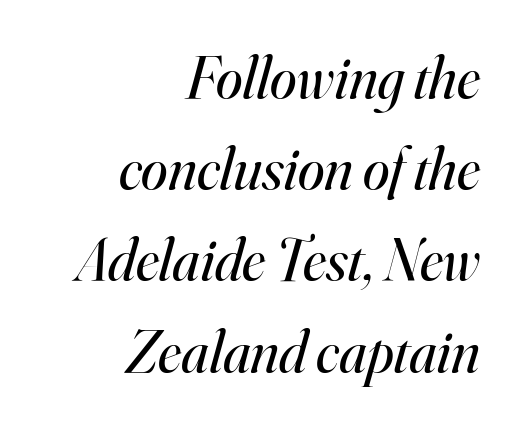
No extra ink here — the face is not bold. Look at the bottom of the vertical strokes: they flare into serifs here. Interline gaps are of average width in this sample. Descender tails drop into unmarked territory. Compared with typical body copy, the letter spacing here is the same.
